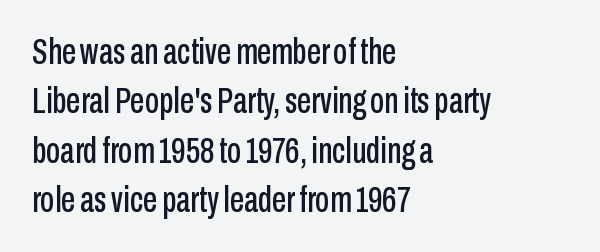
{"serif": "no", "italic": "no", "width": "condensed", "stroke_contrast": "low", "x_height": "medium", "monospaced": "no", "underline": "no", "align": "left", "line_spacing": "normal", "line_spacing_ratio": 1.37, "letter_spacing": "normal", "letter_spacing_em": 0.0, "glyph_px": 36}
